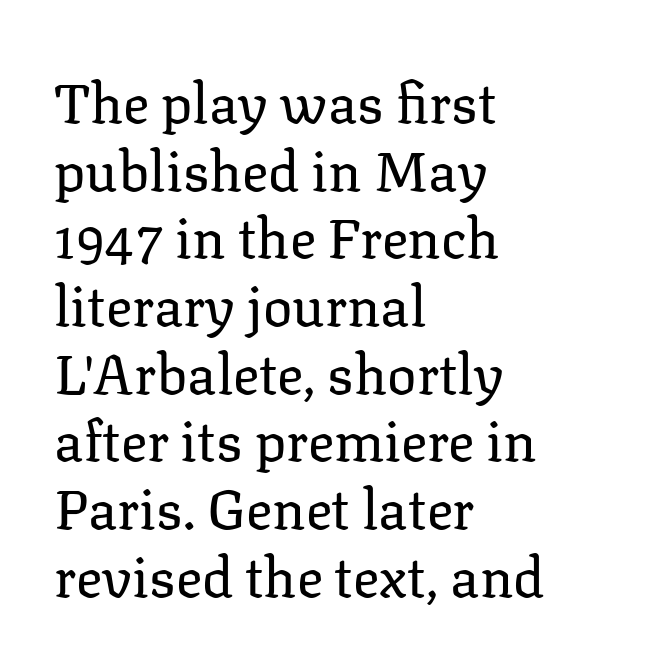
The image shows 55 px regular-weight serif type, upright; set left-aligned, line spacing 1.23x, normal letter spacing, not underlined; low stroke contrast and a medium x-height.
